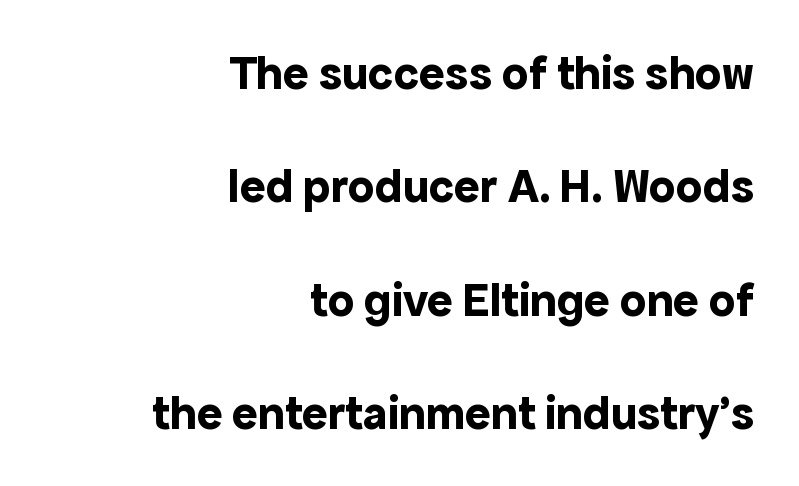
The image shows 48 px bold sans-serif type, upright; set right-aligned, loose line spacing (2.36x), normal letter spacing, not underlined; a medium x-height.
